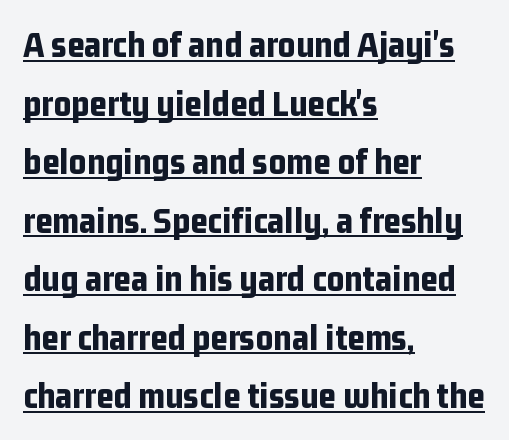
{"serif": "no", "italic": "no", "bold": "yes", "weight": "bold", "width": "condensed", "stroke_contrast": "low", "x_height": "medium", "monospaced": "no", "underline": "yes", "align": "left", "line_spacing": "normal", "line_spacing_ratio": 1.54, "letter_spacing": "normal", "letter_spacing_em": 0.0, "glyph_px": 38}
